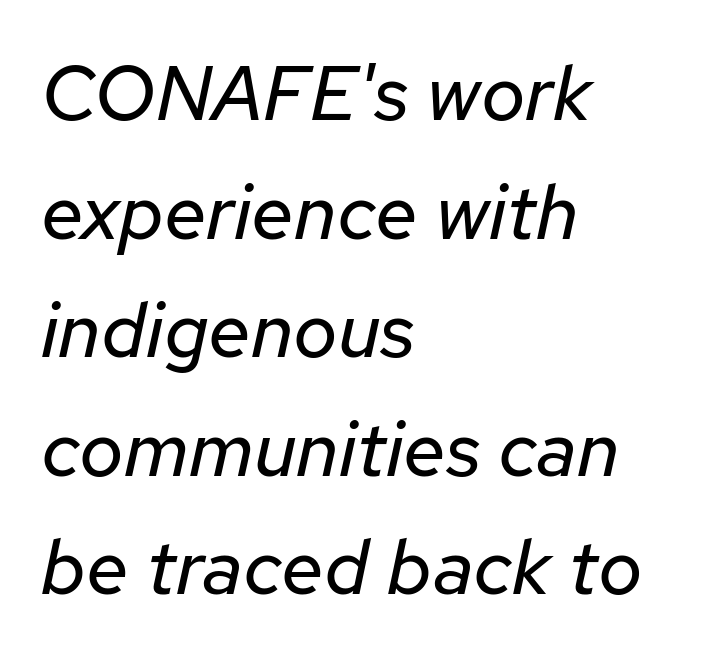
Spacing between characters is what you'd get straight out of the box. This is oblique type, the kind used for emphasis or titles. Letters have the restrained weight of plain body copy at most. The leading is moderate, giving the passage an even texture. The rendering uses natural spacing where letterforms have individual widths. Bare-footed words on every line.
